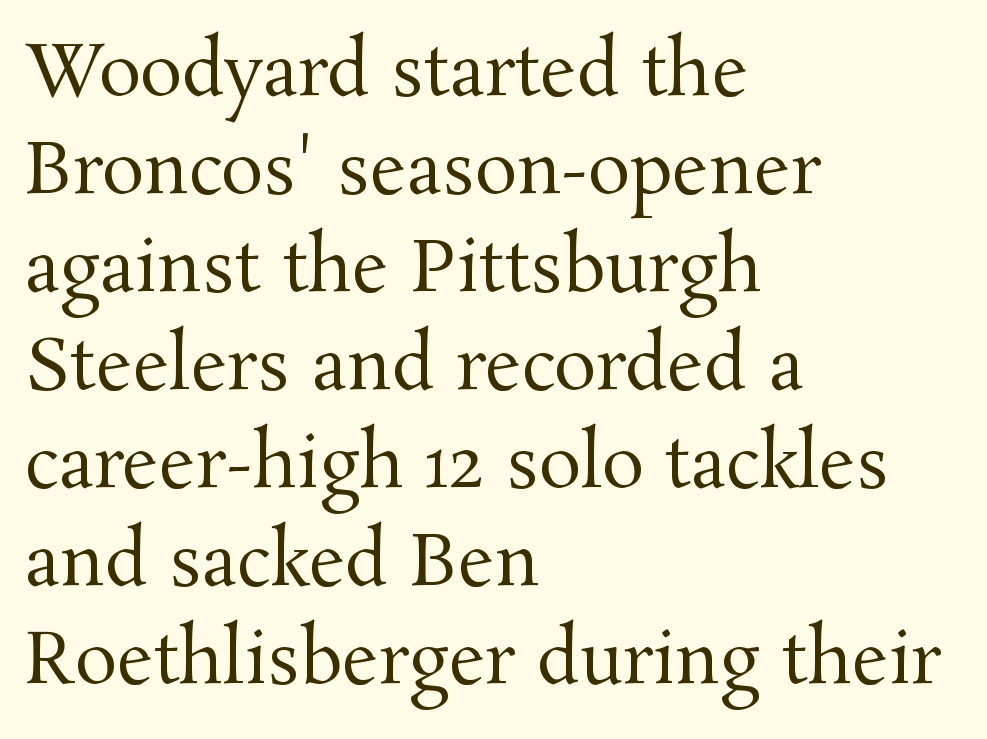
The image shows 71 px regular-weight serif type, upright; set left-aligned, normal line spacing (1.38x), normal letter spacing, not underlined; medium stroke contrast and a medium x-height.
